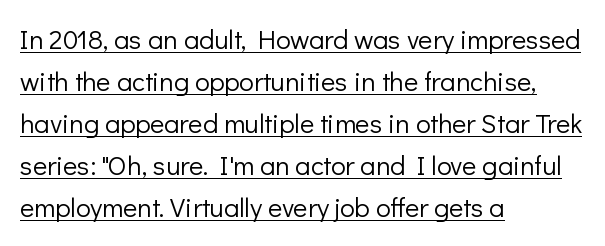
{"italic": "no", "bold": "no", "underline": "yes", "align": "left", "line_spacing": "normal", "line_spacing_ratio": 1.56, "letter_spacing": "normal", "letter_spacing_em": 0.0, "glyph_px": 27}
